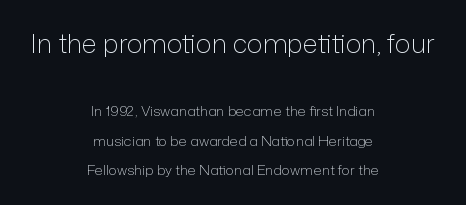
{"italic": "no", "bold": "no", "underline": "no", "align": "center", "line_spacing": "loose", "line_spacing_ratio": 2.12, "letter_spacing": "normal", "letter_spacing_em": 0.0, "larger_block": "first", "size_ratio": 1.86, "glyph_px": 26}
